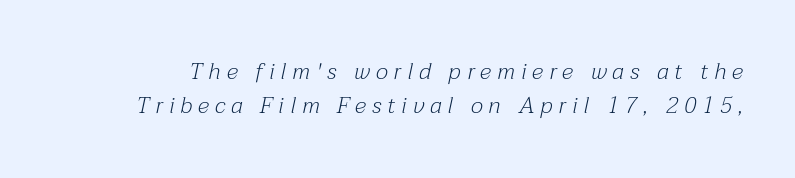
Q: Is the text bold? A: No.
Q: Is the text italic (slanted)? A: Yes, it leans right by about 12 degrees.
Q: Is the text underlined? A: No.
Q: Is the spacing between letters normal or unusually wide? A: Unusually wide.
Q: Is the spacing between lines tight, normal or loose? A: Normal.
